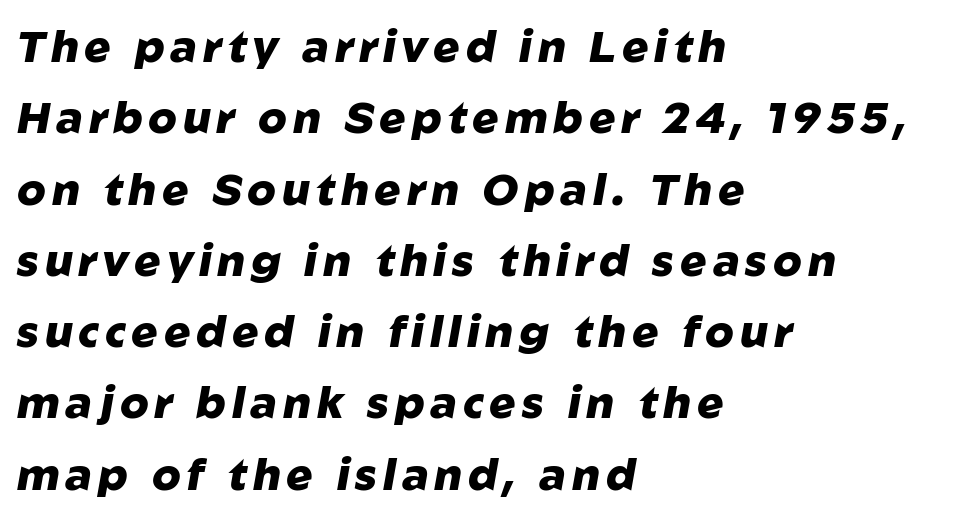
You could not count columns in this text — the font is proportionally spaced. Is the type slanted? Yes — the strokes lean at a clear angle. In terms of weight, the rendering is a true, heavy bold. What's the leading like? Ordinary, nothing unusual. The words here are not underlined. A student would call this left alignment; a typographer would say flush left, rag right.
